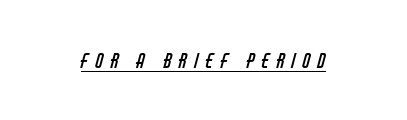
Q: Is the text bold? A: No.
Q: Is the text underlined? A: Yes.
Q: Is the spacing between letters normal or unusually wide? A: Unusually wide.
